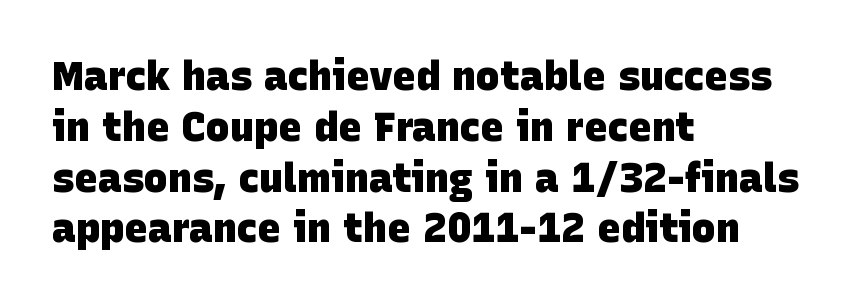
The image shows 40 px heavy sans-serif type; set left-aligned, normal line spacing (1.27x), normal letter spacing, not underlined; low stroke contrast and a large x-height.
